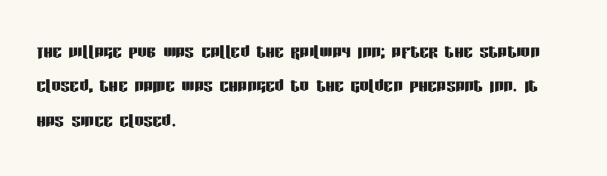
The image shows 23 px text type, upright; set left-aligned, normal line spacing (1.5x), normal letter spacing, not underlined.
